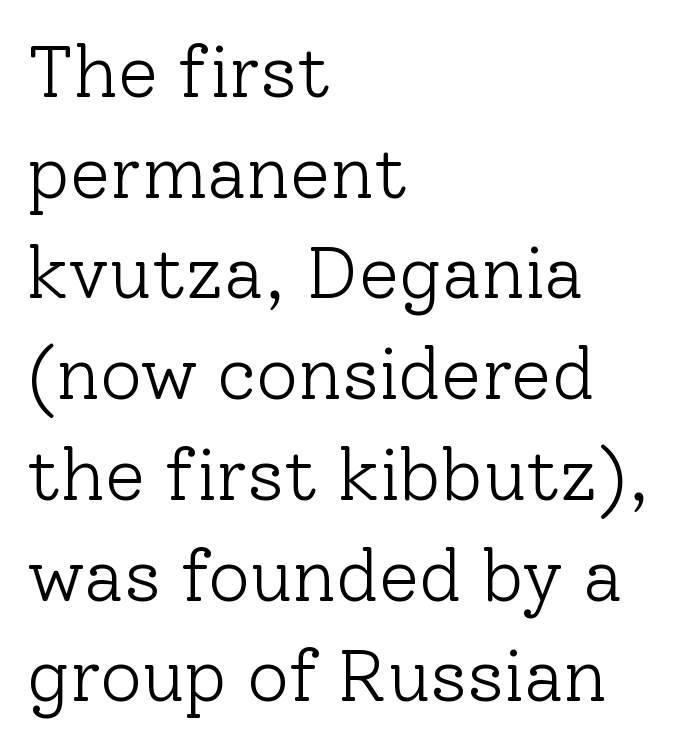
{"serif": "yes", "italic": "no", "bold": "no", "weight": "light", "width": "normal", "stroke_contrast": "low", "x_height": "medium", "monospaced": "no", "underline": "no", "align": "left", "line_spacing": "normal", "line_spacing_ratio": 1.38, "letter_spacing": "normal", "letter_spacing_em": 0.0, "glyph_px": 73}
